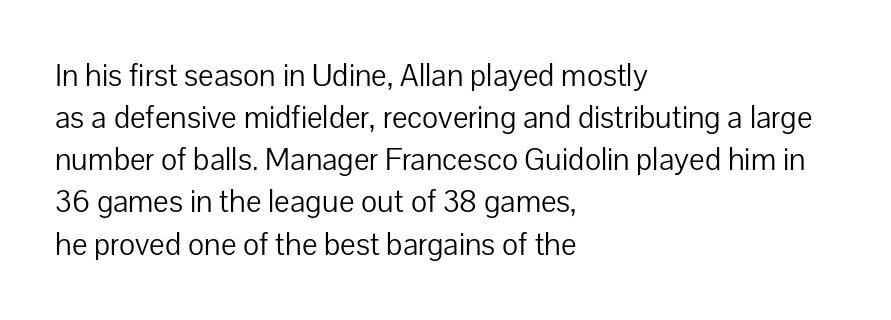
The image shows 31 px light sans-serif type, upright; set left-aligned, normal line spacing (1.36x), normal letter spacing, not underlined; low stroke contrast and a medium x-height.
